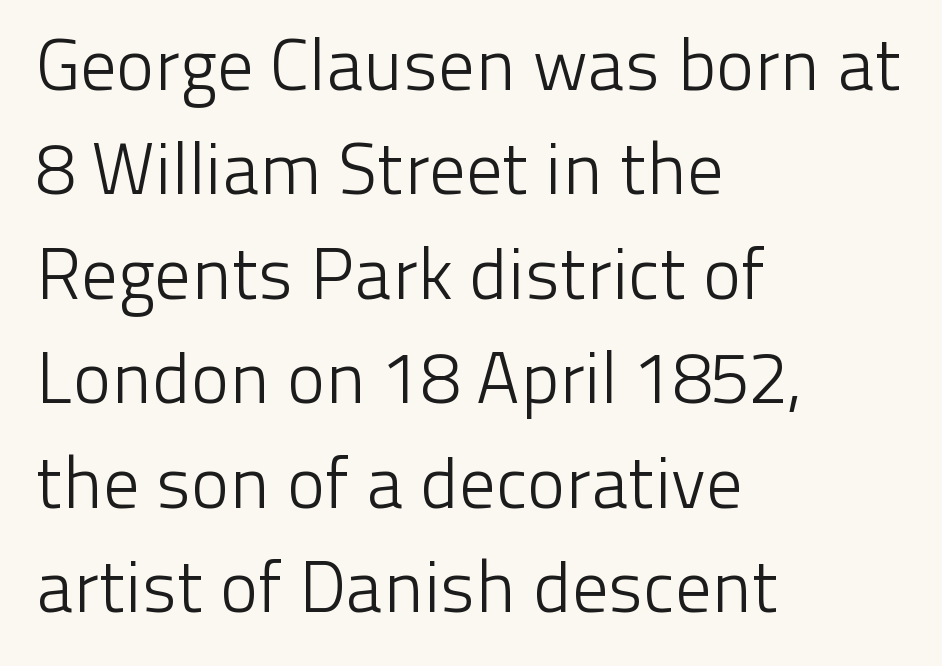
In terms of letterspacing, this is plain default setting. Is the type heavy? It reads as light-to-regular instead. In terms of letterform style, serifs are entirely absent. The typesetter chose a ragged-right arrangement here. Rendered with straight, roman letterforms.
